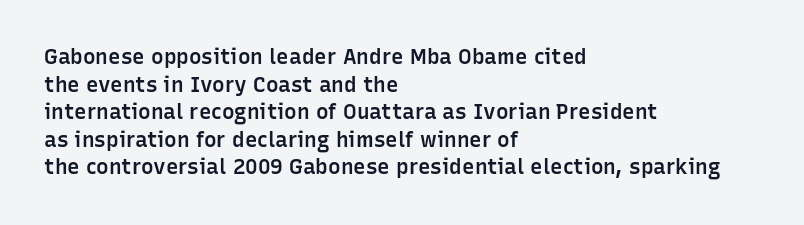
{"italic": "no", "bold": "semi", "underline": "no", "align": "left", "line_spacing": "normal", "line_spacing_ratio": 1.31, "letter_spacing": "normal", "letter_spacing_em": 0.0, "glyph_px": 21}
